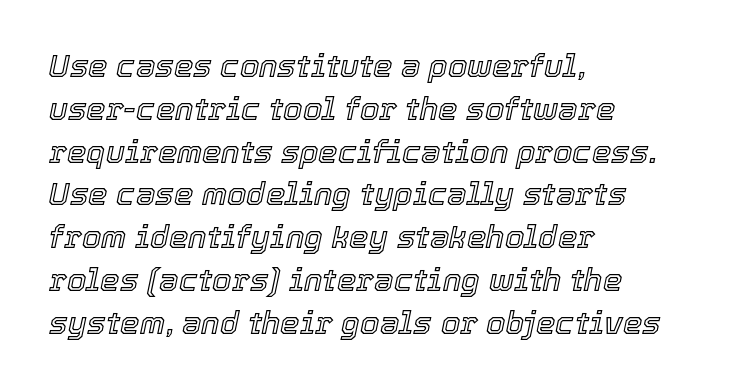
The block of text has a typical density, with ordinary space between rows. A typesetter would call this zero additional tracking. These lines were composed using italics. Here the designer chose a conventional face with non-uniform glyph widths.
